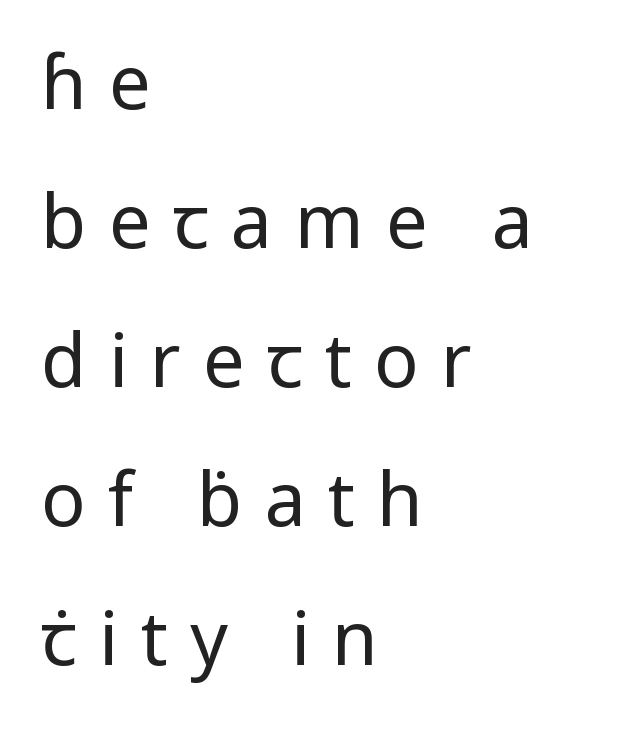
The image shows 74 px regular-weight sans-serif type, upright; set left-aligned, line spacing 1.88x, unusually wide letter spacing (+0.3 em), not underlined; low stroke contrast and a medium x-height.
